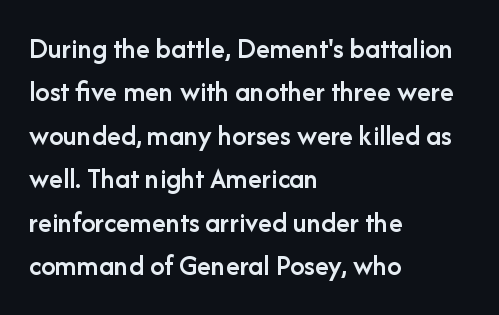
{"serif": "no", "italic": "no", "bold": "semi", "weight": "semibold", "width": "normal", "stroke_contrast": "low", "x_height": "medium", "monospaced": "no", "underline": "no", "align": "left", "line_spacing": "normal", "line_spacing_ratio": 1.5, "letter_spacing": "normal", "letter_spacing_em": 0.0, "glyph_px": 29}
